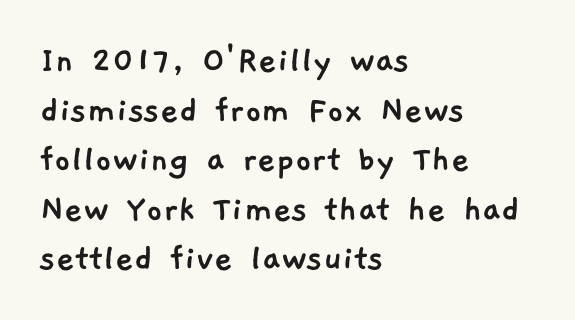
Q: Is the typeface a serif or a sans-serif typeface? A: Sans-serif.
Q: Is the text underlined? A: No.
Q: How is the paragraph aligned? A: Left-aligned.
Q: Is the spacing between letters normal or unusually wide? A: Normal.
Q: Width (condensed, normal, or wide)? A: Normal.
Q: Stroke contrast? A: Low.
Q: x-height? A: Medium.
Q: Monospaced? A: No.
